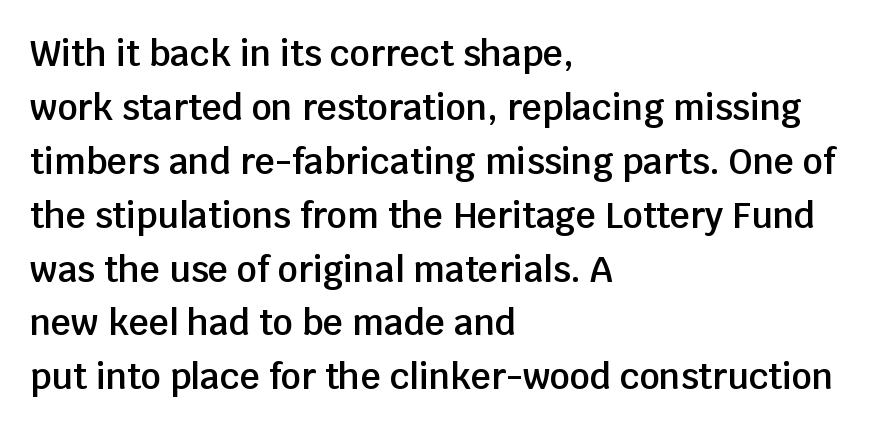
{"serif": "no", "italic": "no", "bold": "semi", "weight": "semibold", "width": "normal", "stroke_contrast": "low", "x_height": "large", "monospaced": "no", "underline": "no", "align": "left", "line_spacing": "normal", "line_spacing_ratio": 1.54, "letter_spacing": "normal", "letter_spacing_em": 0.0, "glyph_px": 35}
